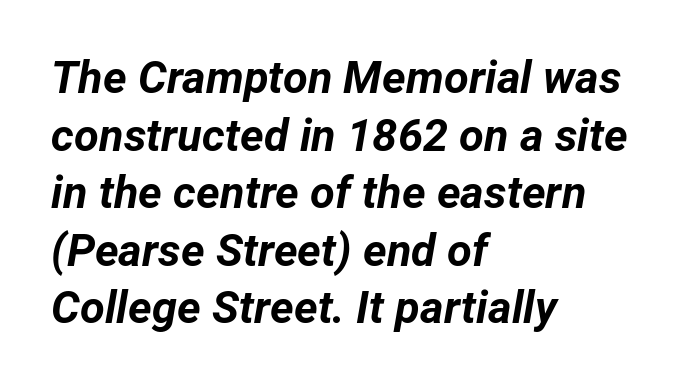
{"italic": "yes", "lean": "right", "slant_degrees": 12, "bold": "yes", "weight": "bold", "width": "normal", "stroke_contrast": "low", "x_height": "medium", "monospaced": "no", "underline": "no", "align": "left", "line_spacing": "normal", "line_spacing_ratio": 1.28, "letter_spacing": "normal", "letter_spacing_em": 0.0, "glyph_px": 45}
